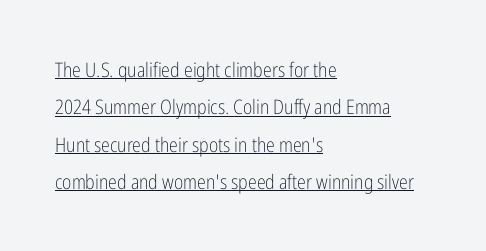
The image shows 20 px text type, upright; set left-aligned, line spacing 1.87x, normal letter spacing, underlined.
